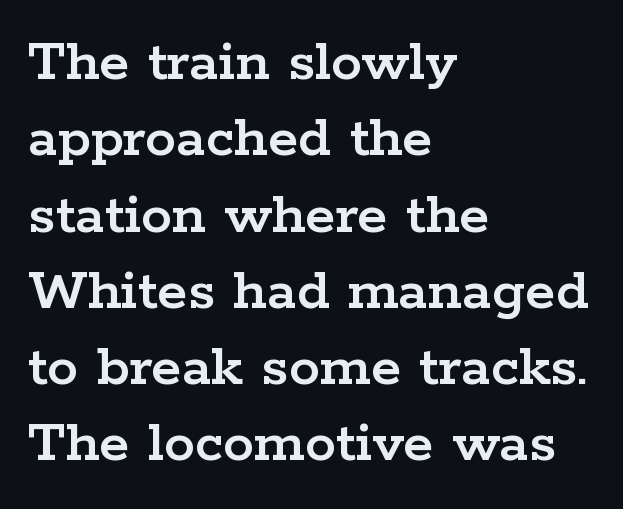
Q: Is the text italic (slanted)? A: No, it is upright.
Q: Is the typeface a serif or a sans-serif typeface? A: Serif.
Q: Is the text underlined? A: No.
Q: How is the paragraph aligned? A: Left-aligned.
Q: Is the spacing between letters normal or unusually wide? A: Normal.
Q: Width (condensed, normal, or wide)? A: Wide.
Q: Stroke contrast? A: Low.
Q: x-height? A: Medium.
Q: Monospaced? A: No.
